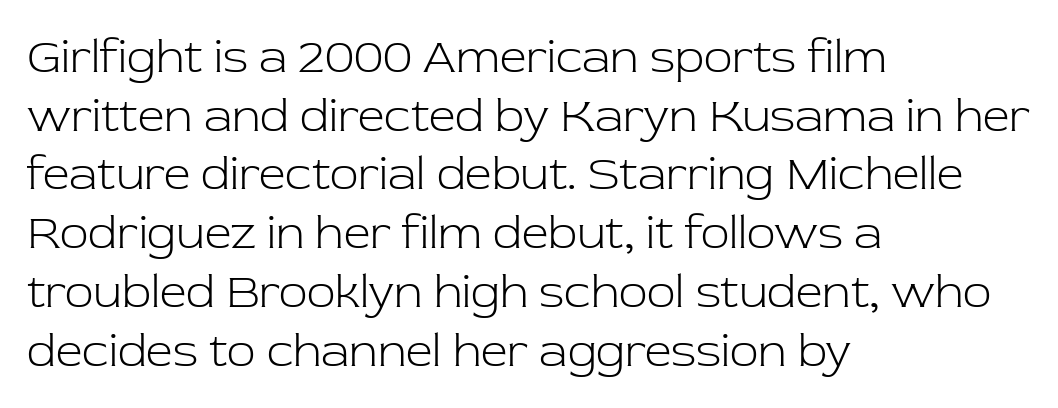
{"serif": "yes", "italic": "no", "bold": "no", "weight": "light", "width": "normal", "stroke_contrast": "low", "x_height": "medium", "monospaced": "no", "underline": "no", "align": "left", "line_spacing": "normal", "line_spacing_ratio": 1.25, "letter_spacing": "normal", "letter_spacing_em": 0.0, "glyph_px": 47}
